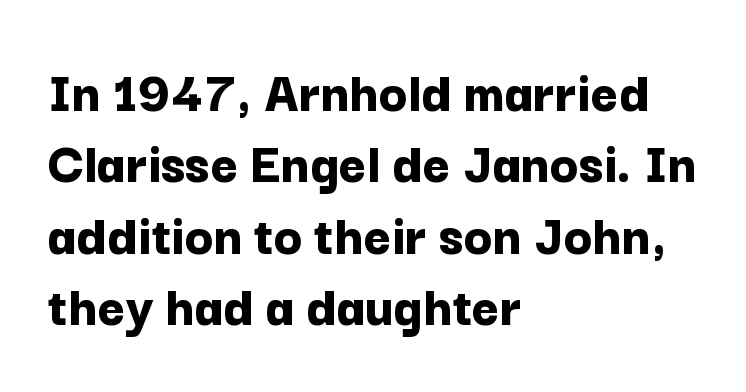
The image shows 59 px bold sans-serif type, upright; set left-aligned, line spacing 1.21x, normal letter spacing, not underlined; low stroke contrast and a medium x-height.
